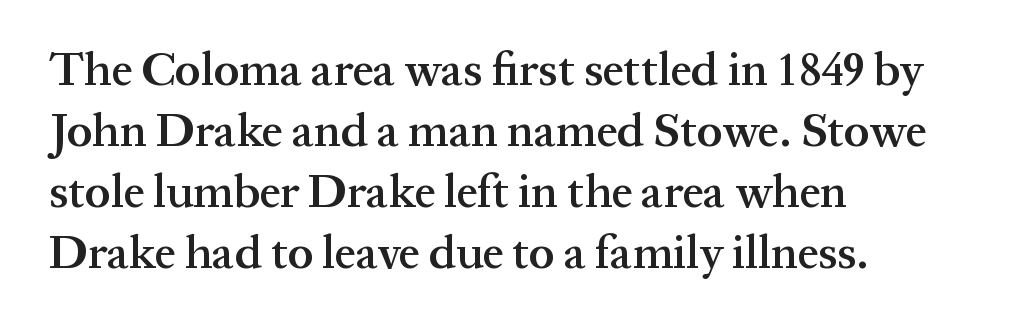
Q: Is the text bold? A: Semi-bold.
Q: Is the text italic (slanted)? A: No, it is upright.
Q: Is the typeface a serif or a sans-serif typeface? A: Serif.
Q: Is the text underlined? A: No.
Q: How is the paragraph aligned? A: Left-aligned.
Q: Is the spacing between letters normal or unusually wide? A: Normal.
Q: Is the spacing between lines tight, normal or loose? A: Normal.
Q: Width (condensed, normal, or wide)? A: Normal.
Q: Stroke contrast? A: Medium.
Q: x-height? A: Medium.
Q: Monospaced? A: No.
